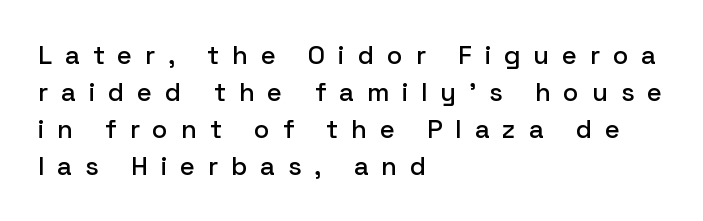
{"italic": "no", "underline": "no", "align": "left", "line_spacing": "normal", "line_spacing_ratio": 1.42, "letter_spacing": "wide", "letter_spacing_em": 0.49, "glyph_px": 26}
